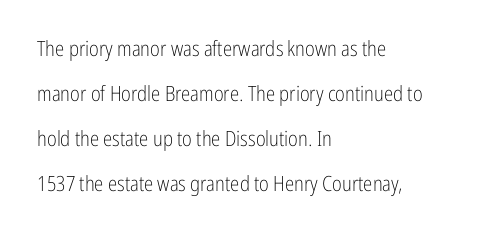
The image shows 21 px text type, upright; set left-aligned, loose line spacing (2.15x), normal letter spacing, not underlined.
